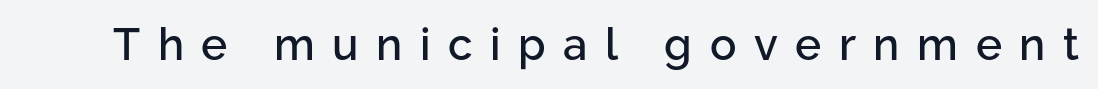
The image shows 44 px sans-serif type, upright; set unusually wide letter spacing (+0.4 em), not underlined; low stroke contrast and a medium x-height.
